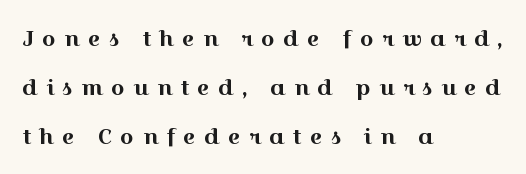
The image shows 22 px text type, upright; set left-aligned, loose line spacing (2.22x), unusually wide letter spacing (+0.36 em), not underlined.
